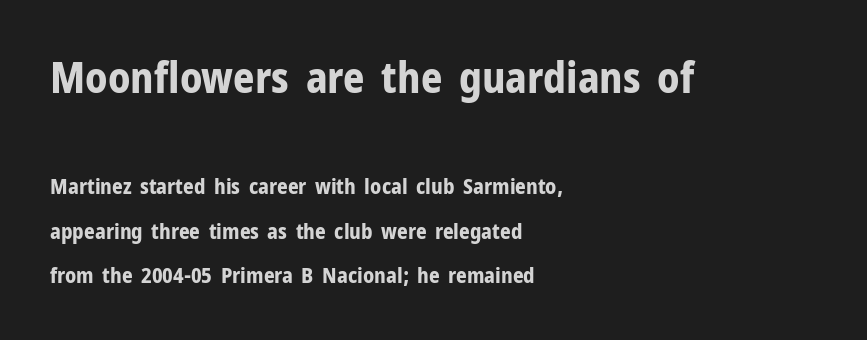
{"serif": "no", "italic": "no", "bold": "yes", "weight": "bold", "width": "normal", "stroke_contrast": "low", "x_height": "medium", "monospaced": "no", "underline": "no", "align": "left", "line_spacing": "loose", "line_spacing_ratio": 2.11, "letter_spacing": "normal", "letter_spacing_em": 0.0, "larger_block": "first", "size_ratio": 2.0, "glyph_px": 42}
